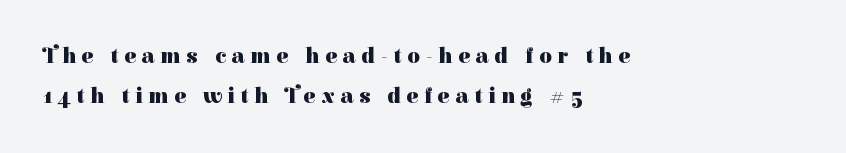
The image shows 22 px bold type, upright; set left-aligned, line spacing 1.8x, unusually wide letter spacing (+0.26 em), not underlined.
